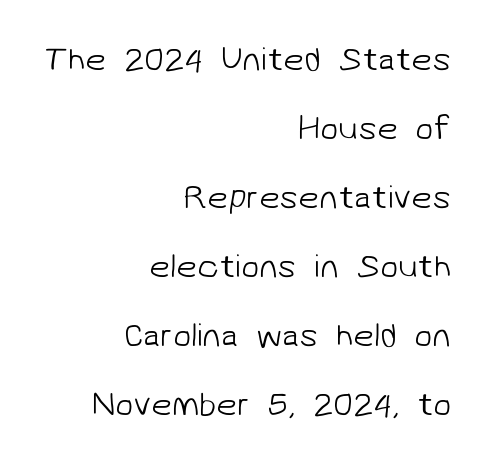
The image shows 33 px light sans-serif type; set right-aligned, loose line spacing (2.09x), normal letter spacing, not underlined; low stroke contrast and a medium x-height.
